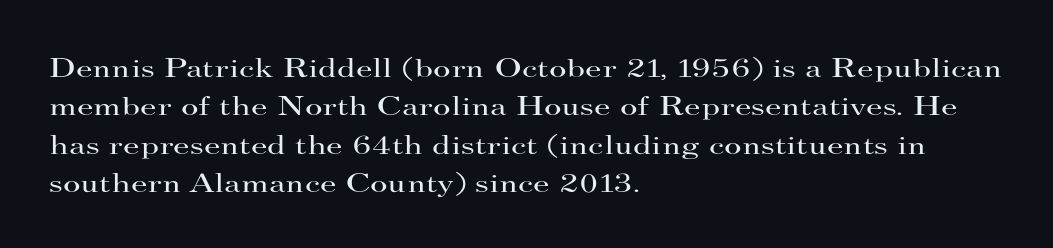
The image shows 27 px text type, upright; set left-aligned, normal line spacing (1.42x), normal letter spacing, not underlined.
